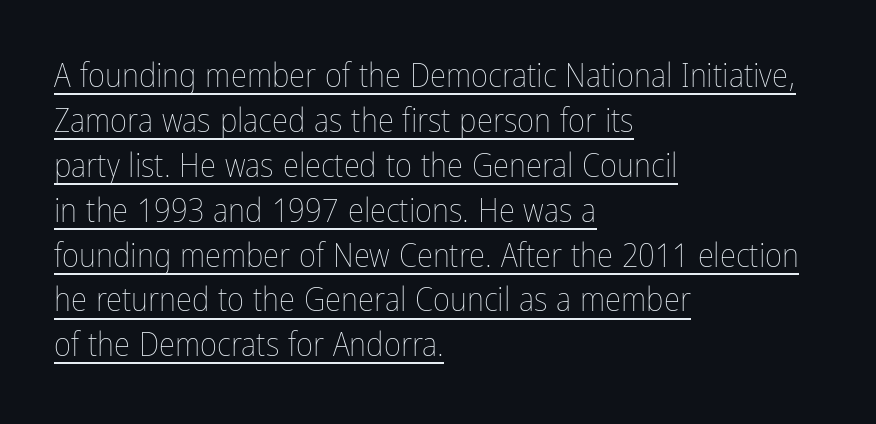
Observe the ordinary spacing: letters are neighbours, not strangers. The sample's only ornament is a line tracing under the words. It's the straight-up-and-down kind of type. Visually the block forms a straight wall on the left and a jagged coastline on the right. Evenly set lines give the paragraph a standard silhouette. The typesetting does not lean heavy: it is not bold.
